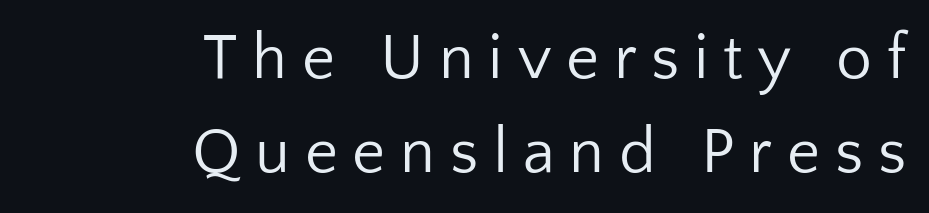
Stroke terminals: plain, sans-serif. The rows are spaced the way most documents space them. Any mark beneath the type? The region is blank. These lines have a slow, spaced-out rhythm from letter to letter.
